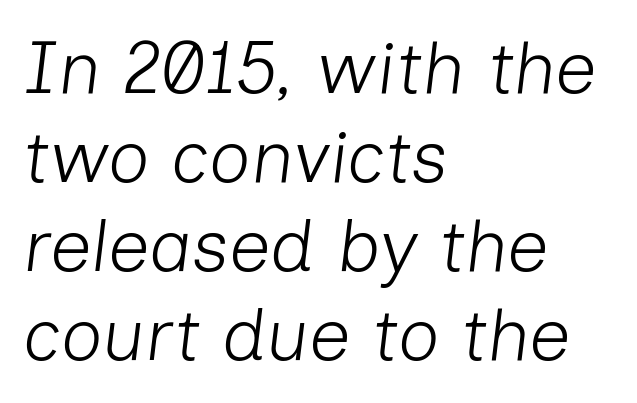
{"italic": "yes", "lean": "right", "slant_degrees": 7, "bold": "no", "weight": "light", "width": "normal", "stroke_contrast": "low", "x_height": "medium", "monospaced": "no", "underline": "no", "align": "left", "line_spacing_ratio": 1.22, "letter_spacing": "normal", "letter_spacing_em": 0.0, "glyph_px": 73}
